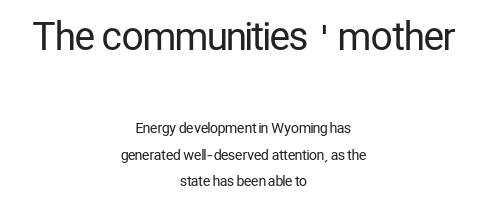
Line starts and ends both wander, symmetrically. No italicization has been applied; the sample stays upright. The letters in the upper block stand taller than those in the block below. No heavy texture on the line: the type isn't bold. Students, note that the glyphs here touch the page at normal intervals. Examine the stroke ends and you'll find no serifs.
